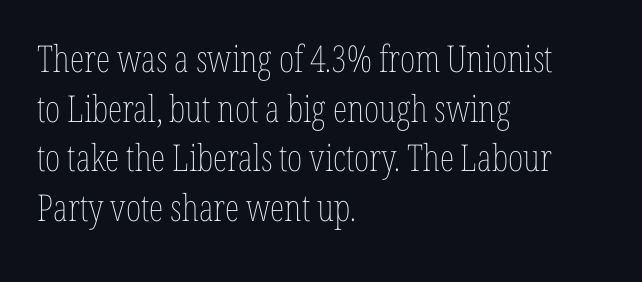
{"italic": "no", "bold": "no", "weight": "thin", "width": "condensed", "stroke_contrast": "low", "x_height": "medium", "monospaced": "no", "underline": "no", "align": "left", "line_spacing": "normal", "line_spacing_ratio": 1.34, "letter_spacing": "normal", "letter_spacing_em": 0.0, "glyph_px": 37}
